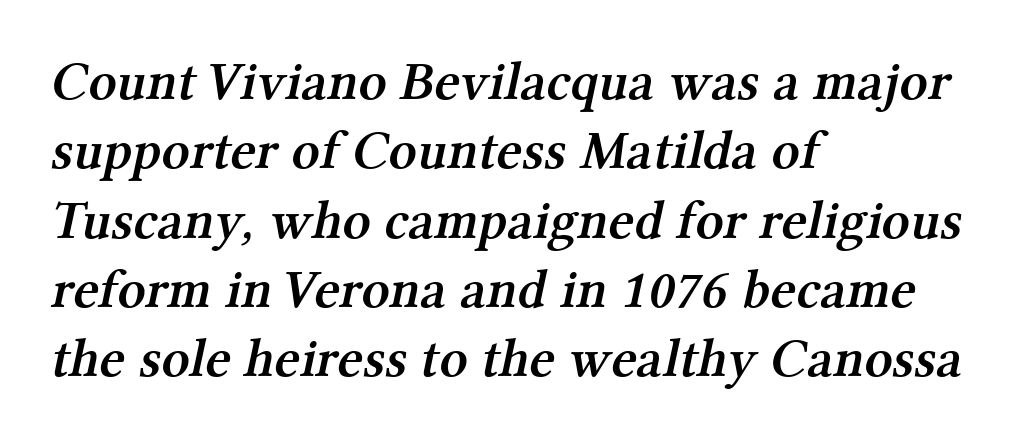
{"serif": "yes", "bold": "semi", "weight": "semibold", "width": "normal", "stroke_contrast": "medium", "x_height": "medium", "monospaced": "no", "underline": "no", "align": "left", "line_spacing": "normal", "line_spacing_ratio": 1.26, "letter_spacing": "normal", "letter_spacing_em": 0.0, "glyph_px": 55}
